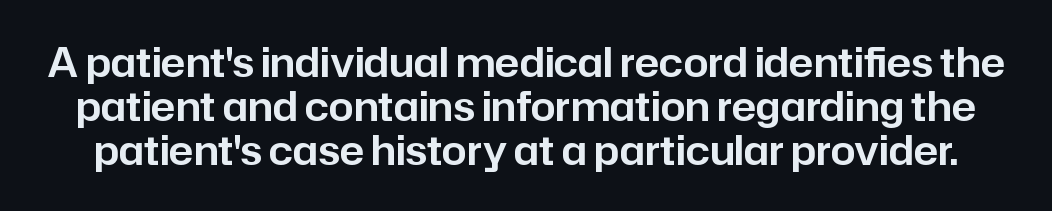
Q: Is the text italic (slanted)? A: No, it is upright.
Q: Is the typeface a serif or a sans-serif typeface? A: Sans-serif.
Q: Is the text underlined? A: No.
Q: Is the spacing between letters normal or unusually wide? A: Normal.
Q: Is the spacing between lines tight, normal or loose? A: Tight.
Q: Width (condensed, normal, or wide)? A: Normal.
Q: Stroke contrast? A: Low.
Q: x-height? A: Medium.
Q: Monospaced? A: No.
